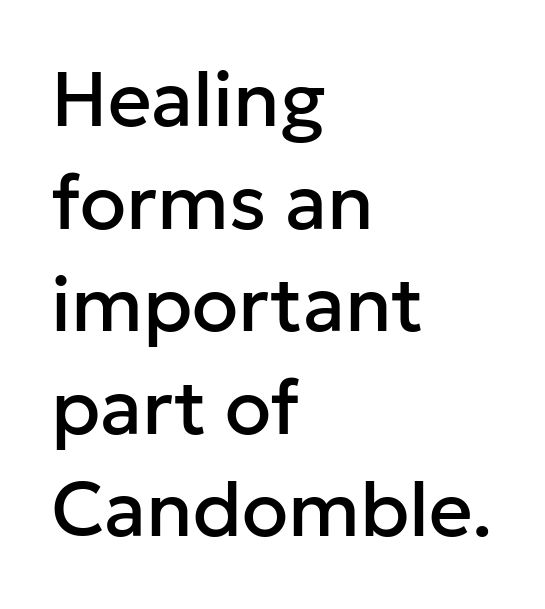
The axis of the letterforms is exactly vertical. The passage shown is typed in a proportional face where columns would drift. The passage shown stacks its lines at a standard gap. Bare-footed words on every line.
